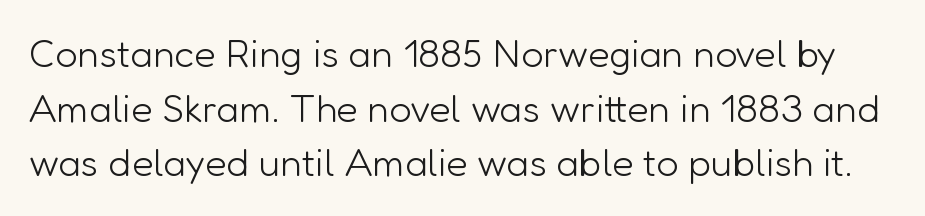
Q: Is the text bold? A: No.
Q: Is the text italic (slanted)? A: No, it is upright.
Q: Is the typeface a serif or a sans-serif typeface? A: Sans-serif.
Q: Is the text underlined? A: No.
Q: Is the spacing between letters normal or unusually wide? A: Normal.
Q: Is the spacing between lines tight, normal or loose? A: Normal.
Q: Width (condensed, normal, or wide)? A: Normal.
Q: Stroke contrast? A: Low.
Q: x-height? A: Medium.
Q: Monospaced? A: No.
